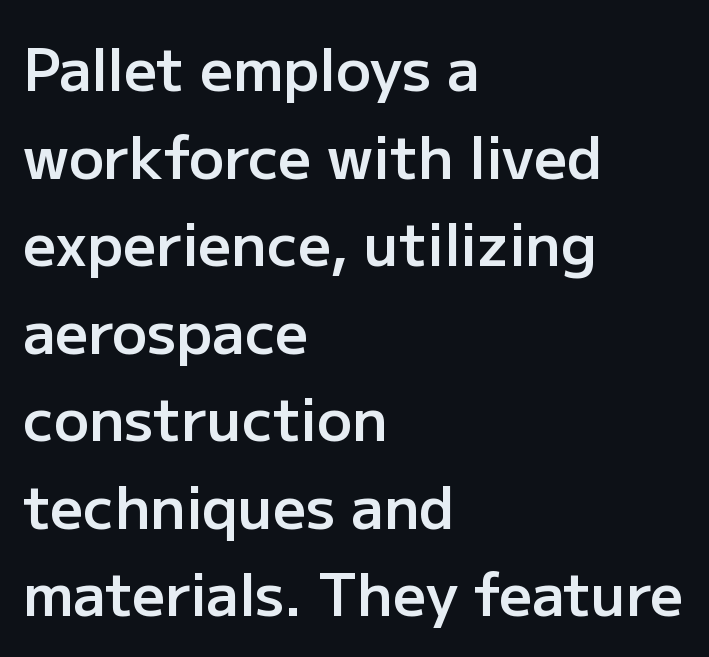
This sample uses a sans-serif face. This sample is left-justified, so line endings fall wherever the words run out. The face used here is a semibold: visibly heavier than regular, lighter than bold. The designer left line spacing at the default.
